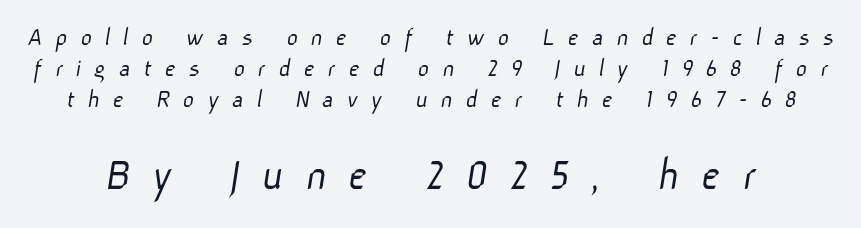
The image shows 47 px light sans-serif type; set tight line spacing (1.14x), unusually wide letter spacing (+0.48 em), not underlined; the second (bottom) block is 1.74x larger; low stroke contrast and a medium x-height.
